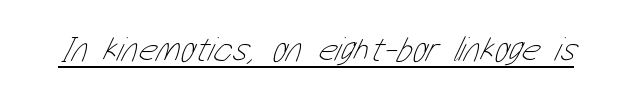
Q: Is the text bold? A: No.
Q: Is the text underlined? A: Yes.
Q: Is the spacing between letters normal or unusually wide? A: Normal.
Q: Width (condensed, normal, or wide)? A: Condensed.
Q: Stroke contrast? A: Low.
Q: x-height? A: Medium.
Q: Monospaced? A: No.
